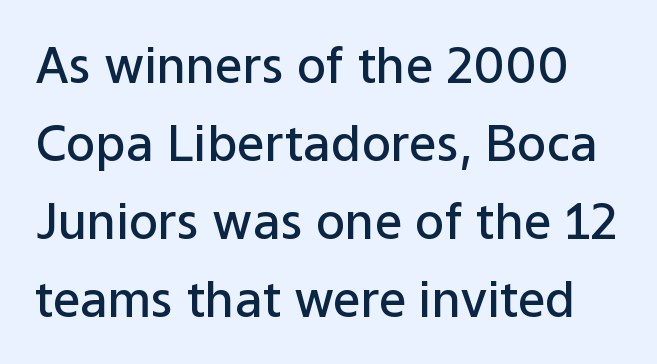
Interline gaps are of average width in this sample. The rendering uses natural spacing where letterforms have individual widths. A typesetter would mark this as roman, not italic. To sum up the face: it is a sans, with no serifs.
